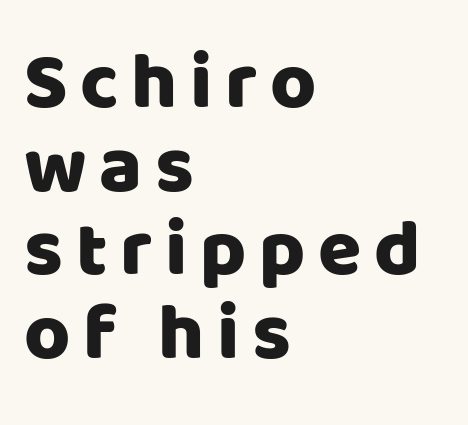
{"serif": "no", "italic": "no", "width": "normal", "stroke_contrast": "low", "x_height": "large", "monospaced": "no", "underline": "no", "align": "left", "line_spacing": "tight", "line_spacing_ratio": 1.06, "glyph_px": 79}
